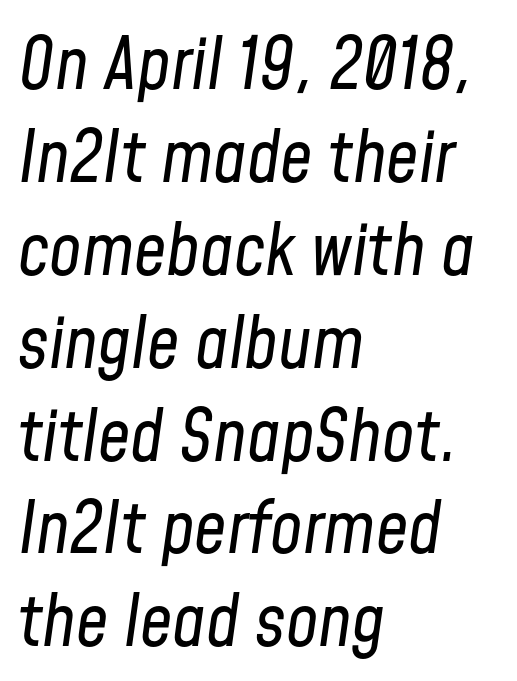
The image shows 72 px regular-weight, condensed type, italic (leaning right); set left-aligned, normal line spacing (1.29x), normal letter spacing, not underlined; low stroke contrast and a medium x-height.
